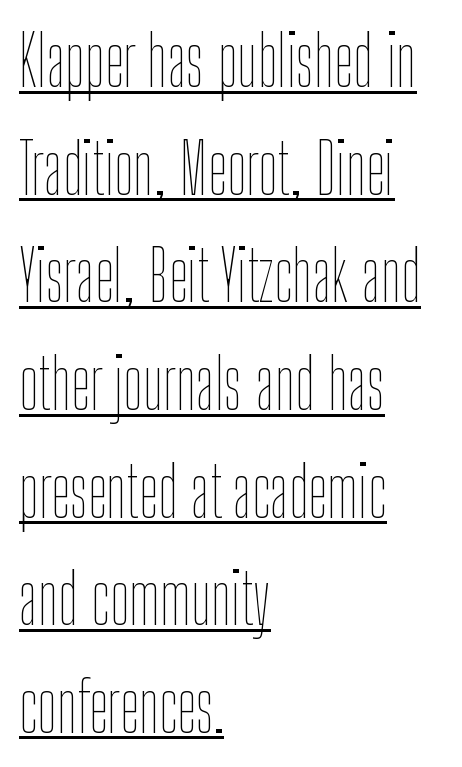
The image shows 69 px thin, condensed type, upright; set left-aligned, normal line spacing (1.56x), normal letter spacing, underlined; low stroke contrast and a medium x-height.
